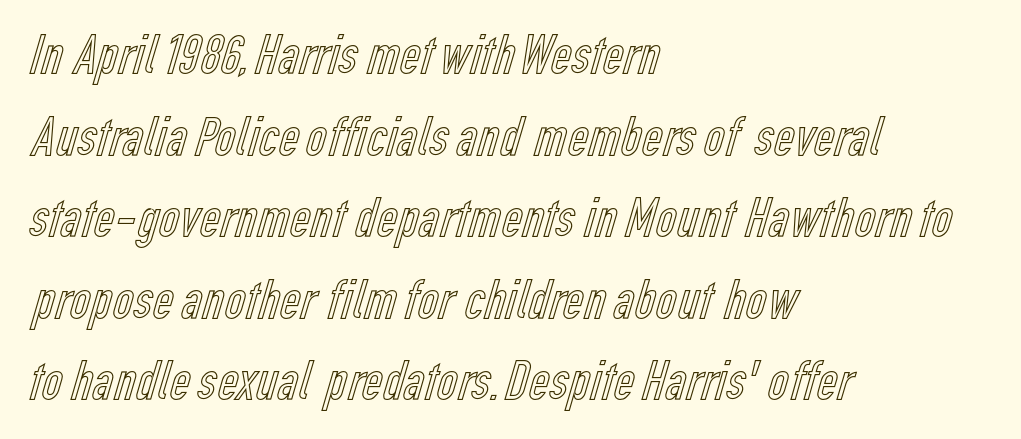
Casual observation: everything's shoved over to the left. Unmarked baselines from the first word to the last. These lines sit exactly where default settings would place them. The letterforms sit shoulder to shoulder at normal distance. Think of a printed novel: that variable character pitch is what you see here.
